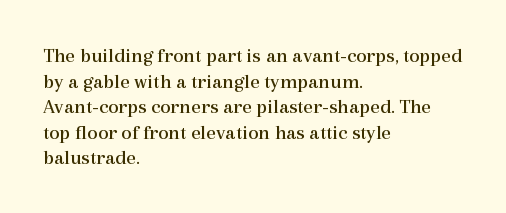
Q: Is the text bold? A: No.
Q: Is the text italic (slanted)? A: No, it is upright.
Q: Is the text underlined? A: No.
Q: How is the paragraph aligned? A: Left-aligned.
Q: Is the spacing between letters normal or unusually wide? A: Normal.
